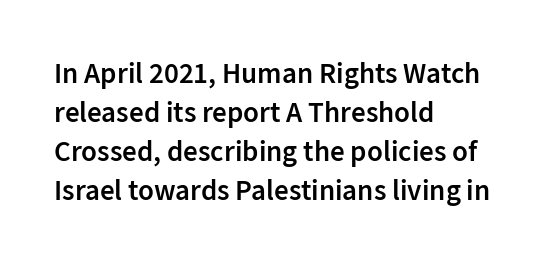
The image shows 29 px semibold sans-serif type, upright; set left-aligned, normal line spacing (1.34x), normal letter spacing, not underlined; low stroke contrast and a medium x-height.
